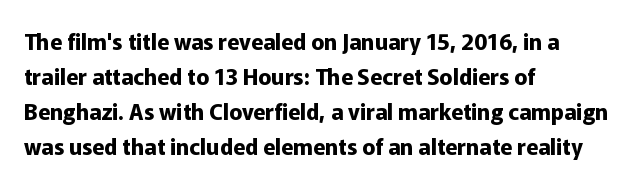
Horizontal bands of white between lines are of average thickness. The rendering keeps characters at their native spacing. Line beginnings align vertically; line endings do not. The font is running at its bold setting. No italicization has been applied; the sample stays upright.
